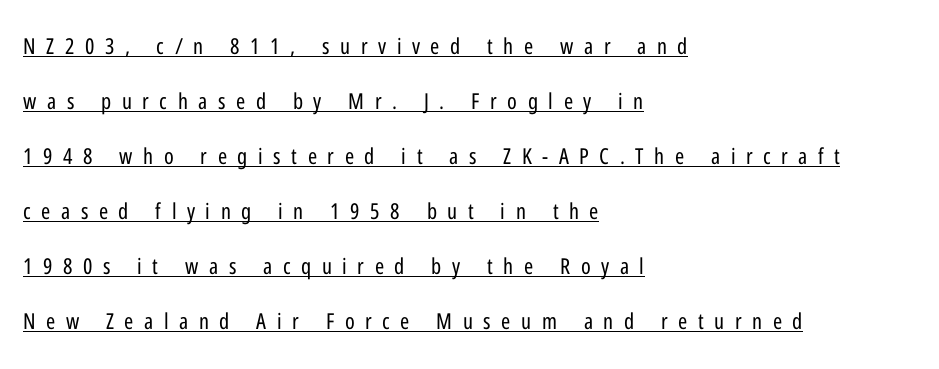
{"italic": "no", "bold": "no", "underline": "yes", "align": "left", "line_spacing": "loose", "line_spacing_ratio": 2.5, "letter_spacing": "wide", "letter_spacing_em": 0.48, "glyph_px": 22}
